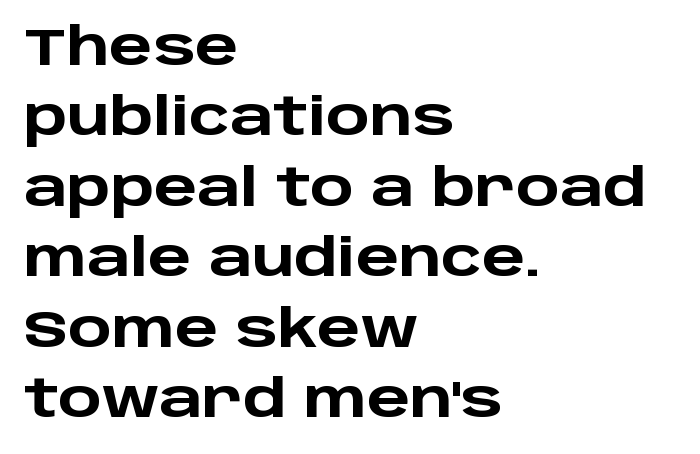
{"serif": "no", "italic": "no", "bold": "yes", "weight": "heavy", "width": "wide", "stroke_contrast": "low", "x_height": "large", "monospaced": "no", "underline": "no", "align": "left", "line_spacing": "normal", "line_spacing_ratio": 1.38, "letter_spacing": "normal", "letter_spacing_em": 0.0, "glyph_px": 51}
